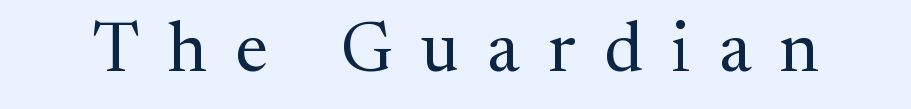
Q: Is the text bold? A: No.
Q: Is the text italic (slanted)? A: No, it is upright.
Q: Is the typeface a serif or a sans-serif typeface? A: Serif.
Q: Is the text underlined? A: No.
Q: Is the spacing between letters normal or unusually wide? A: Unusually wide.
Q: Width (condensed, normal, or wide)? A: Normal.
Q: Stroke contrast? A: Medium.
Q: x-height? A: Medium.
Q: Monospaced? A: No.
